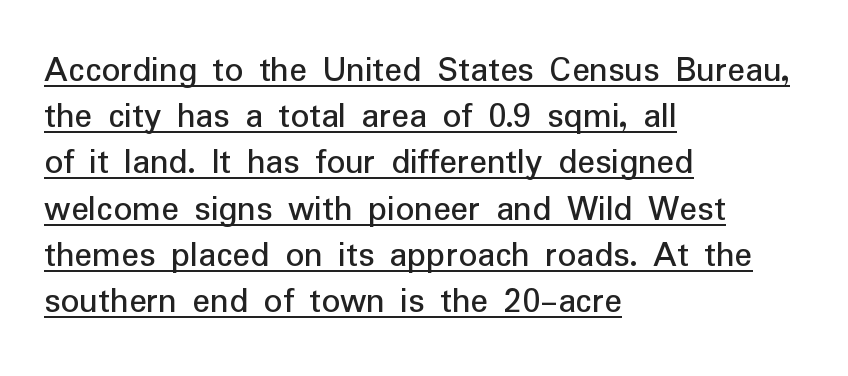
Characters follow at the spacing the type designer built in. The block of text has a typical density, with ordinary space between rows. Like a heading marked for emphasis, these lines bear an underscore. Each letter keeps its own natural width here, so spacing adapts to shape.
